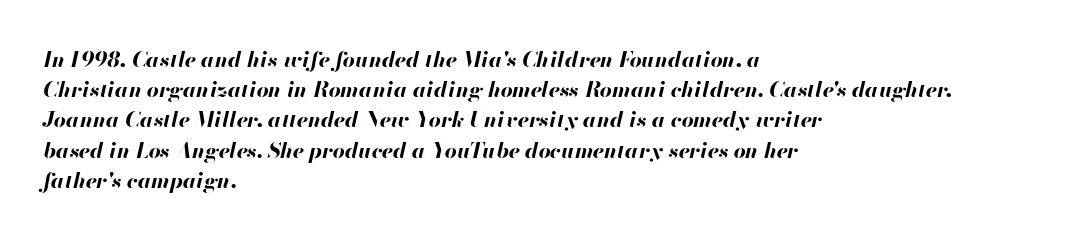
Q: Is the text bold? A: Yes.
Q: Is the text italic (slanted)? A: Yes, it leans right by about 13 degrees.
Q: Is the text underlined? A: No.
Q: How is the paragraph aligned? A: Left-aligned.
Q: Is the spacing between letters normal or unusually wide? A: Normal.
Q: Is the spacing between lines tight, normal or loose? A: Normal.
